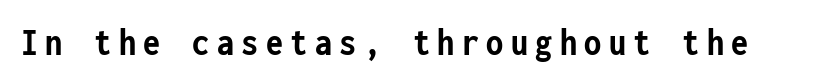
The image shows 39 px semibold, condensed sans-serif type, upright, monospaced; set not underlined; low stroke contrast and a medium x-height.
